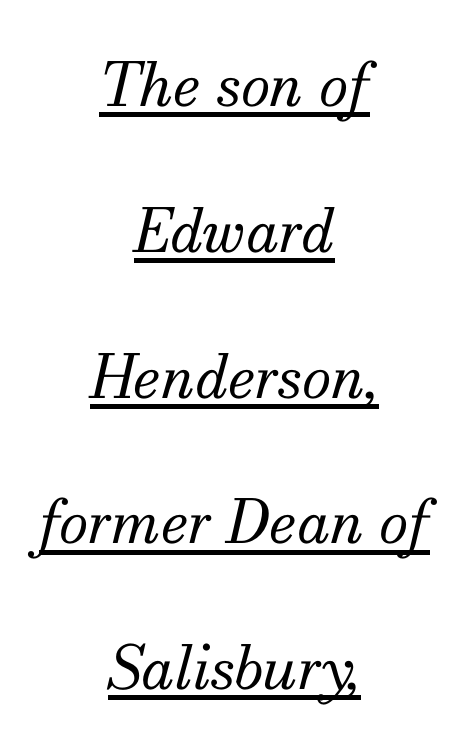
Is the block centered? Yes — each line is placed symmetrically about the middle. Stems here are at most as thick as an everyday book face. Are there feet on the stems? There are — it's a serif. These lines stand farther apart than default settings would place them. The letters advance in unequal steps, a hallmark of proportional type.
